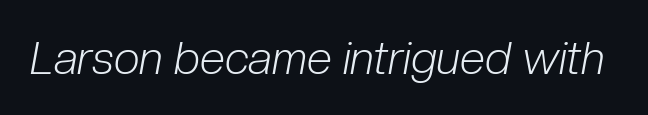
{"italic": "yes", "lean": "right", "slant_degrees": 10, "bold": "no", "weight": "light", "width": "condensed", "stroke_contrast": "low", "x_height": "medium", "monospaced": "no", "underline": "no", "letter_spacing": "normal", "letter_spacing_em": 0.0, "glyph_px": 46}
